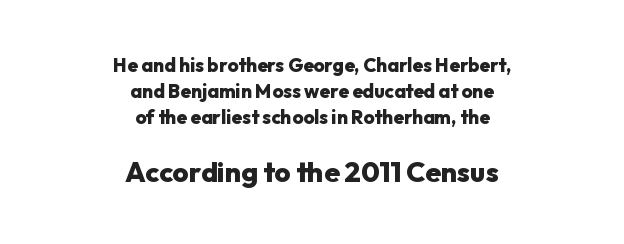
{"serif": "no", "italic": "no", "bold": "yes", "weight": "heavy", "width": "normal", "stroke_contrast": "low", "x_height": "medium", "monospaced": "no", "underline": "no", "align": "center", "line_spacing": "normal", "line_spacing_ratio": 1.38, "letter_spacing": "normal", "letter_spacing_em": 0.0, "larger_block": "second", "size_ratio": 1.47, "glyph_px": 28}
